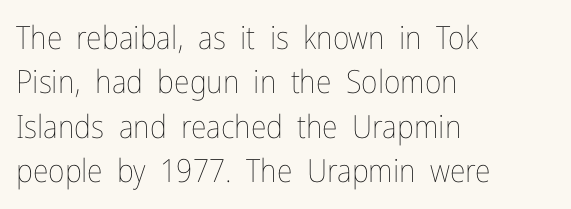
The image shows 32 px thin, condensed type, upright; set left-aligned, normal line spacing (1.39x), normal letter spacing, not underlined; low stroke contrast and a medium x-height.
